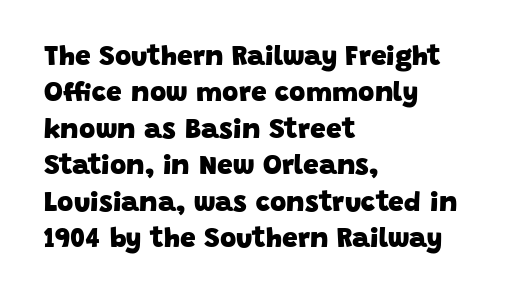
Q: Is the text bold? A: Yes.
Q: Is the typeface a serif or a sans-serif typeface? A: Sans-serif.
Q: Is the text underlined? A: No.
Q: How is the paragraph aligned? A: Left-aligned.
Q: Is the spacing between letters normal or unusually wide? A: Normal.
Q: Is the spacing between lines tight, normal or loose? A: Normal.
Q: Width (condensed, normal, or wide)? A: Normal.
Q: Stroke contrast? A: Low.
Q: x-height? A: Large.
Q: Monospaced? A: No.
